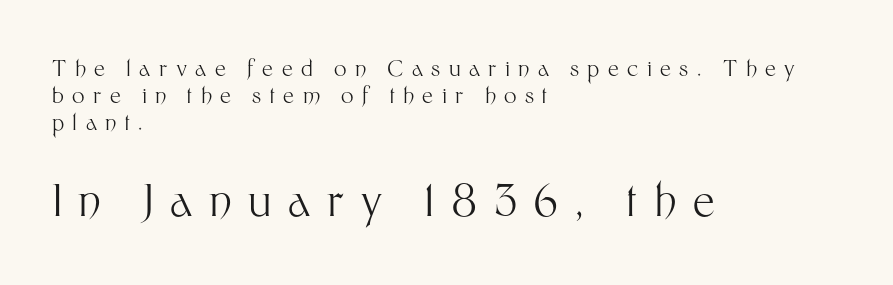
Counters stay open thanks to moderate or lighter strokes. Proportional: the letters do not fall into vertical columns. Note: smaller setting up top, larger setting below. In terms of letterform style, serifs are entirely absent.
